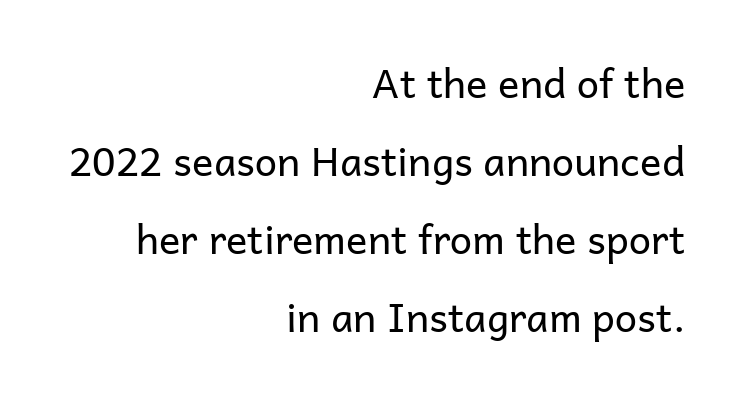
Students, observe: this is what heavily led, spacious text looks like. Nope, no serifs anywhere on these letters. Underline: absent. The strokes carry an ordinary text weight at most. Vertical strokes here are truly vertical. A typesetter would call this proportional, since set widths differ per character.
